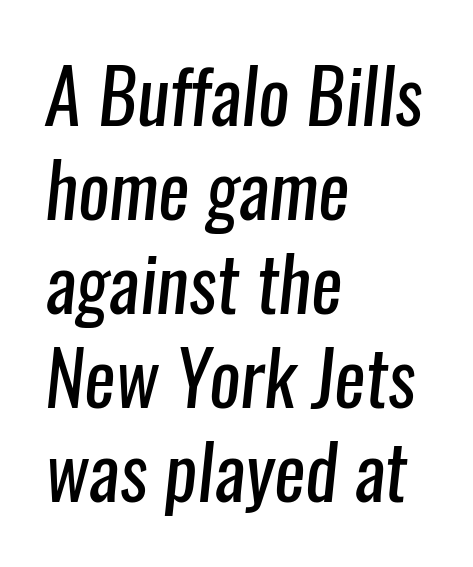
Q: Is the text bold? A: No.
Q: Is the typeface a serif or a sans-serif typeface? A: Sans-serif.
Q: Is the text underlined? A: No.
Q: How is the paragraph aligned? A: Left-aligned.
Q: Is the spacing between letters normal or unusually wide? A: Normal.
Q: Is the spacing between lines tight, normal or loose? A: Normal.
Q: Width (condensed, normal, or wide)? A: Condensed.
Q: Stroke contrast? A: Low.
Q: x-height? A: Medium.
Q: Monospaced? A: No.
